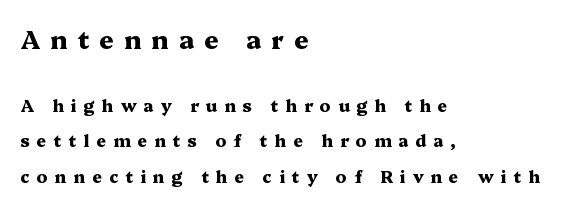
Plenty of ink on the page — the face is bold. Large over small — that's the arrangement of the two blocks here. Compared with typical paragraphs, the rows here are farther apart. Casual observation: everything's shoved over to the left. The zone under the glyphs is completely vacant. Honestly, the letter spacing is so wide it's the main thing you notice.
